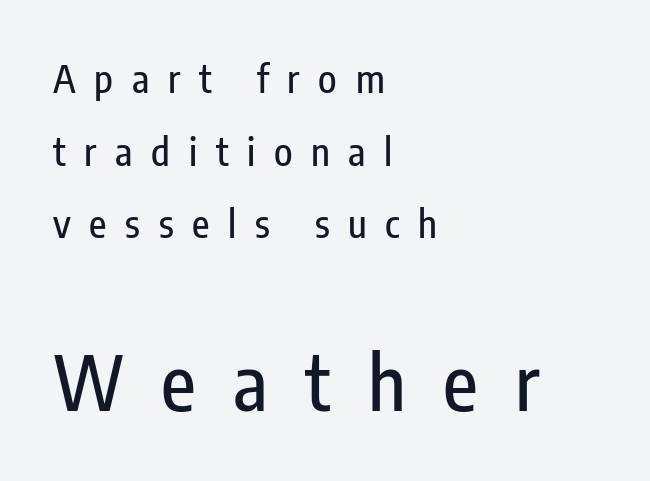
The string is rendered with underlining switched off. Is the lower block the larger one? Yes — the lower block carries the bigger type. The vertical gap from one line to the next is large. The rendering uses natural spacing where letterforms have individual widths. Caption: expanded tracking, letters set apart.
